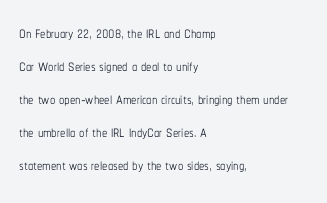
No italicization has been applied; the sample stays upright. This rendering features lettering with no underline. Summary of weight: not heavy and not bold. The typesetter chose a ragged-right arrangement here. The vertical gap from one line to the next is medium.
